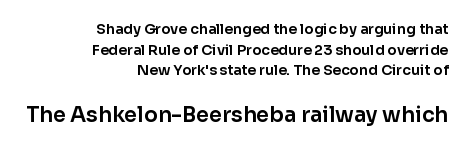
Q: Is the text italic (slanted)? A: No, it is upright.
Q: Is the text underlined? A: No.
Q: How is the paragraph aligned? A: Right-aligned.
Q: Is the spacing between letters normal or unusually wide? A: Normal.
Q: Is the spacing between lines tight, normal or loose? A: Normal.
Q: Which block of text is set in a larger size, the first (top) or the second (bottom)? A: The second (bottom) one.
